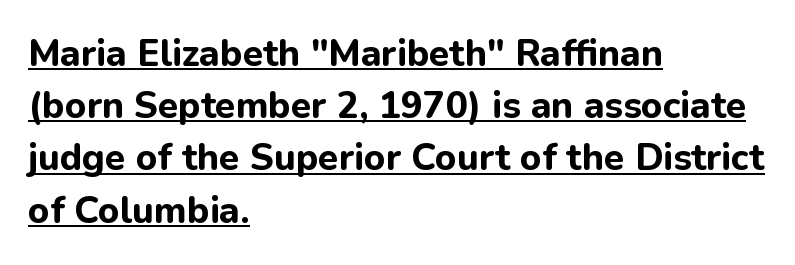
{"serif": "no", "italic": "no", "bold": "yes", "weight": "bold", "width": "normal", "stroke_contrast": "low", "x_height": "medium", "monospaced": "no", "underline": "yes", "align": "left", "line_spacing": "normal", "line_spacing_ratio": 1.41, "letter_spacing": "normal", "letter_spacing_em": 0.0, "glyph_px": 37}
